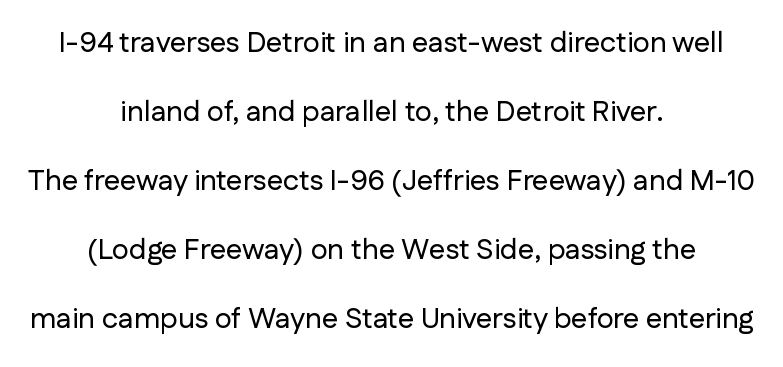
{"serif": "no", "italic": "no", "width": "normal", "stroke_contrast": "low", "x_height": "medium", "monospaced": "no", "underline": "no", "align": "center", "line_spacing": "loose", "line_spacing_ratio": 2.38, "letter_spacing": "normal", "letter_spacing_em": 0.0, "glyph_px": 29}
